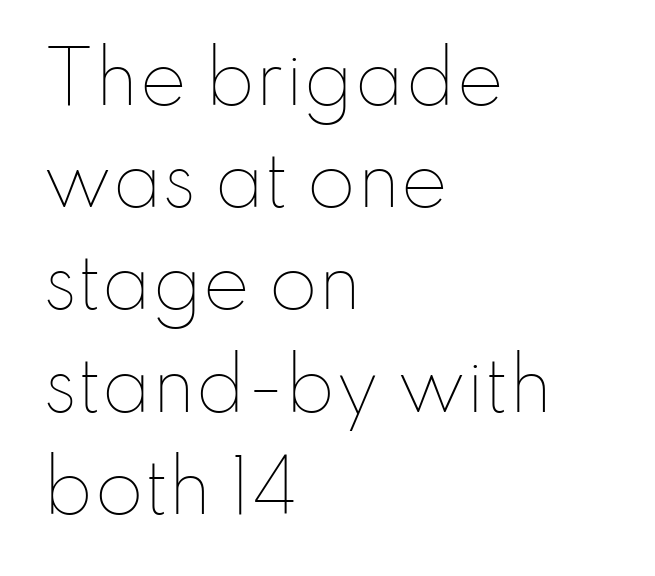
Q: Is the text bold? A: No.
Q: Is the text italic (slanted)? A: No, it is upright.
Q: Is the text underlined? A: No.
Q: How is the paragraph aligned? A: Left-aligned.
Q: Is the spacing between letters normal or unusually wide? A: Normal.
Q: Is the spacing between lines tight, normal or loose? A: Normal.
Q: Width (condensed, normal, or wide)? A: Normal.
Q: Stroke contrast? A: Low.
Q: x-height? A: Small.
Q: Monospaced? A: No.
